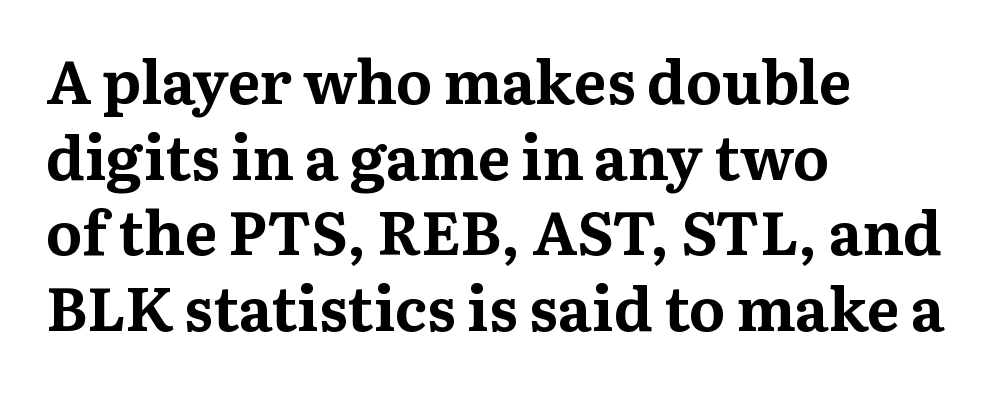
The image shows 61 px bold serif type, upright; set left-aligned, line spacing 1.24x, normal letter spacing, not underlined; medium stroke contrast and a medium x-height.
